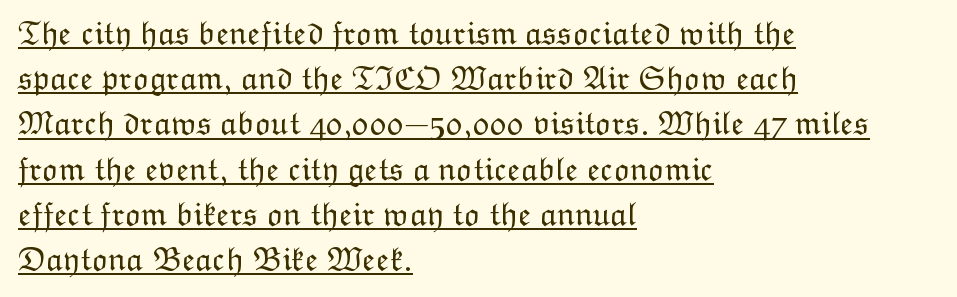
Weight: not bold — regular or lighter. The letters stand straight up with perfectly vertical stems. Is this a fixed-width face? No — the glyphs have proportional, varying widths. Underlining? Definitely there. Students, observe: this is what conventionally led text looks like. Between one letter and the next there's only the usual sliver of space.
